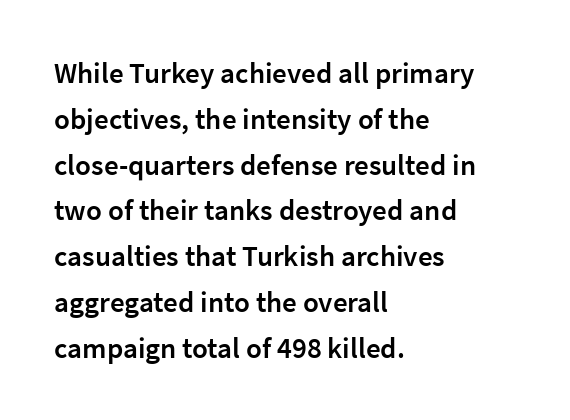
{"serif": "no", "italic": "no", "bold": "semi", "weight": "semibold", "width": "normal", "stroke_contrast": "low", "x_height": "medium", "monospaced": "no", "underline": "no", "align": "left", "line_spacing": "normal", "line_spacing_ratio": 1.58, "letter_spacing": "normal", "letter_spacing_em": 0.0, "glyph_px": 29}
